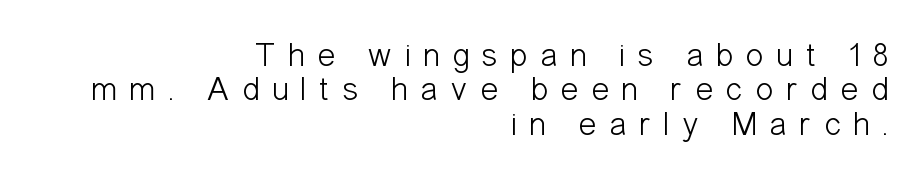
The image shows 34 px light, condensed sans-serif type, upright; set right-aligned, tight line spacing (1.01x), unusually wide letter spacing (+0.36 em), not underlined; low stroke contrast and a medium x-height.
